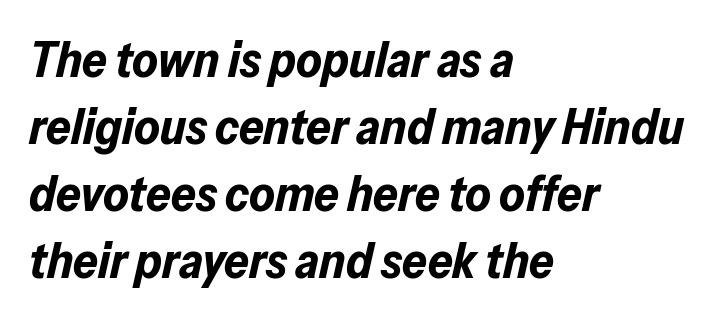
The image shows 49 px bold type, italic (leaning right); set left-aligned, normal line spacing (1.37x), normal letter spacing, not underlined; low stroke contrast and a medium x-height.
